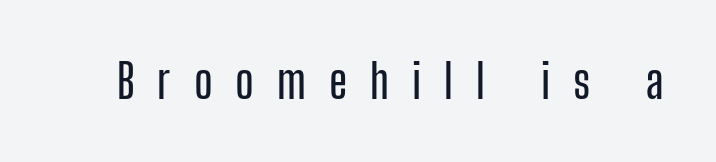
Q: Is the text italic (slanted)? A: No, it is upright.
Q: Is the typeface a serif or a sans-serif typeface? A: Sans-serif.
Q: Is the text underlined? A: No.
Q: Is the spacing between letters normal or unusually wide? A: Unusually wide.
Q: Width (condensed, normal, or wide)? A: Condensed.
Q: Stroke contrast? A: Low.
Q: x-height? A: Medium.
Q: Monospaced? A: No.
